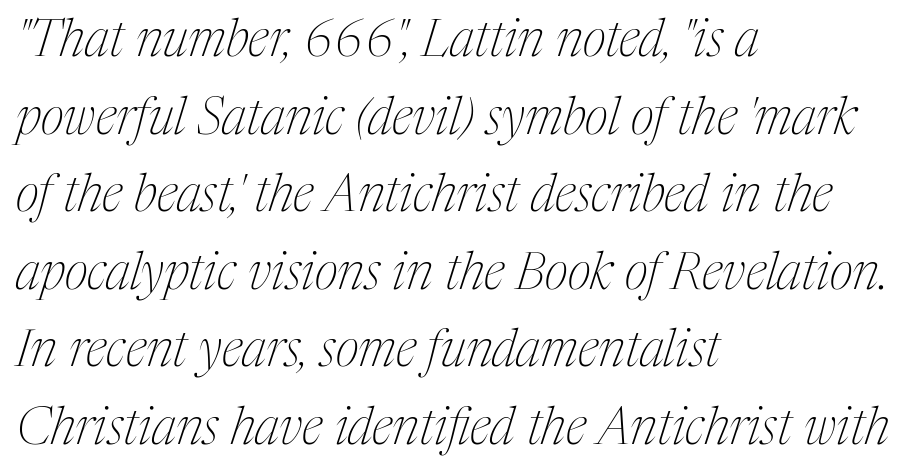
{"serif": "yes", "italic": "yes", "lean": "right", "slant_degrees": 17, "bold": "no", "weight": "thin", "width": "condensed", "stroke_contrast": "medium", "x_height": "medium", "monospaced": "no", "underline": "no", "align": "left", "line_spacing": "normal", "line_spacing_ratio": 1.52, "letter_spacing": "normal", "letter_spacing_em": 0.0, "glyph_px": 51}
